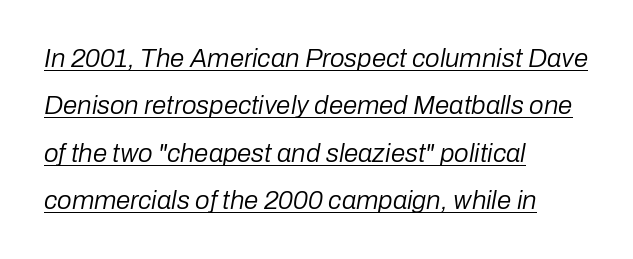
Characters follow at the spacing the type designer built in. Does a line run under the words? Yes, clearly. The typesetter chose a ragged-right arrangement here. Quick note: italic. Compared with a typical body face, this is equally light or lighter still.
